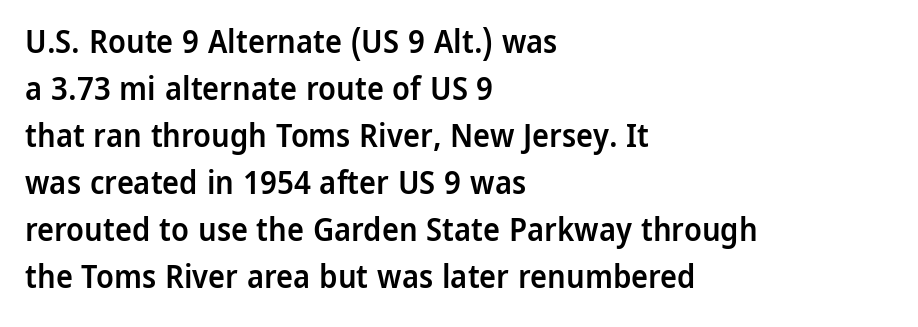
Q: Is the text bold? A: Semi-bold.
Q: Is the text italic (slanted)? A: No, it is upright.
Q: Is the typeface a serif or a sans-serif typeface? A: Sans-serif.
Q: Is the text underlined? A: No.
Q: How is the paragraph aligned? A: Left-aligned.
Q: Is the spacing between letters normal or unusually wide? A: Normal.
Q: Is the spacing between lines tight, normal or loose? A: Normal.
Q: Width (condensed, normal, or wide)? A: Normal.
Q: Stroke contrast? A: Low.
Q: x-height? A: Medium.
Q: Monospaced? A: No.
